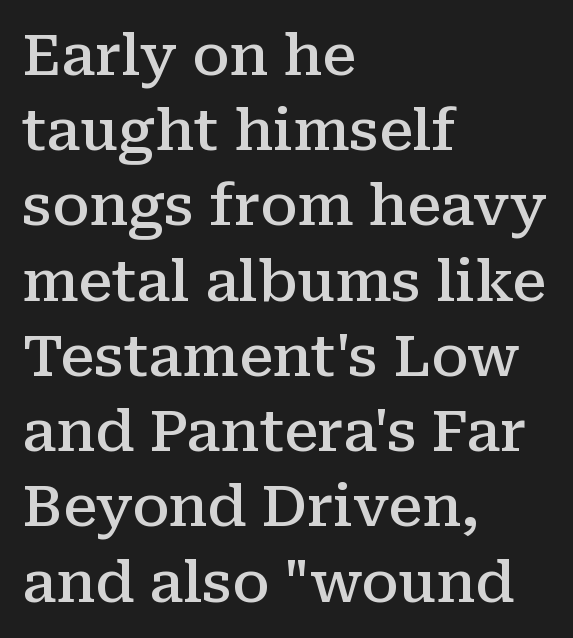
Q: Is the text bold? A: Semi-bold.
Q: Is the text italic (slanted)? A: No, it is upright.
Q: Is the typeface a serif or a sans-serif typeface? A: Serif.
Q: Is the text underlined? A: No.
Q: How is the paragraph aligned? A: Left-aligned.
Q: Is the spacing between letters normal or unusually wide? A: Normal.
Q: Is the spacing between lines tight, normal or loose? A: Normal.
Q: Width (condensed, normal, or wide)? A: Normal.
Q: Stroke contrast? A: Medium.
Q: x-height? A: Medium.
Q: Monospaced? A: No.
